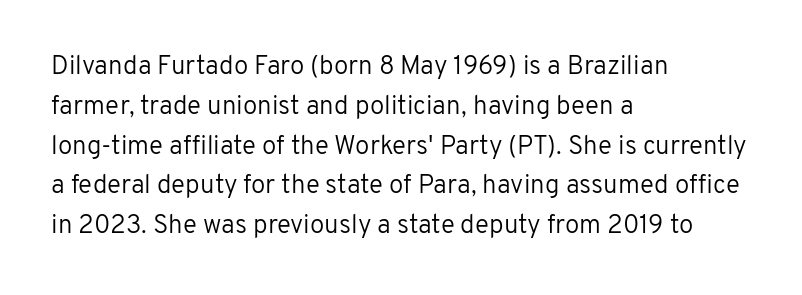
The image shows 26 px text type, upright; set left-aligned, normal line spacing (1.53x), normal letter spacing, not underlined.
